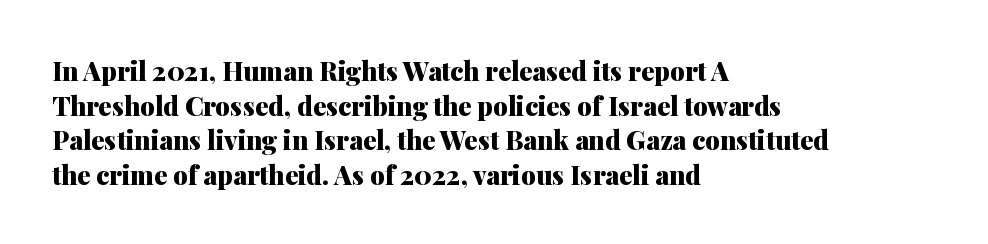
Do the letters lean? They stand straight. Standard letterfit; no display-style spreading of the glyphs. The strip under each line holds only bare page. The rendering anchors every line to the left-hand side. The glyphs have the mass of a bold cut. Quick note: interline space is typical.
